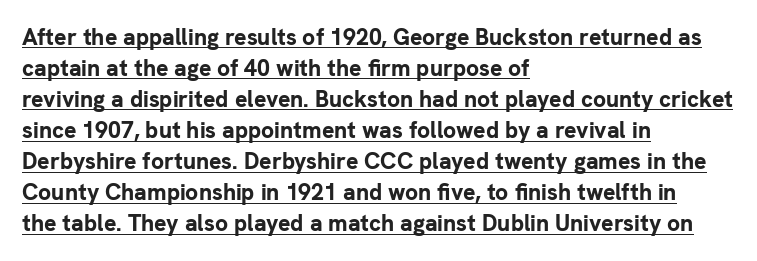
Bold? Absolutely — the strokes are thick and heavy. Underlined type. Line spacing here is normal. Posture: straight, roman, zero tilt. The letters sit at their default tracking, neither squeezed nor spread. One-word summary of the alignment: left.
